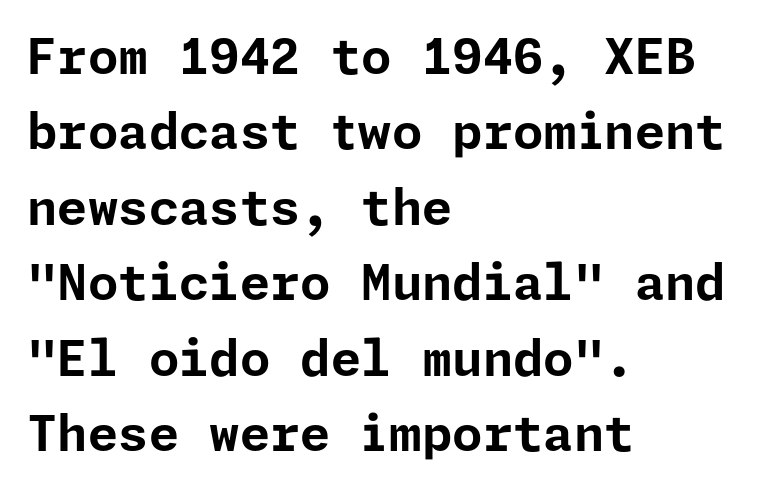
Q: Is the text bold? A: Yes.
Q: Is the text italic (slanted)? A: No, it is upright.
Q: Is the typeface a serif or a sans-serif typeface? A: Sans-serif.
Q: Is the text underlined? A: No.
Q: How is the paragraph aligned? A: Left-aligned.
Q: Is the spacing between letters normal or unusually wide? A: Normal.
Q: Is the spacing between lines tight, normal or loose? A: Normal.
Q: Width (condensed, normal, or wide)? A: Normal.
Q: Stroke contrast? A: Low.
Q: x-height? A: Medium.
